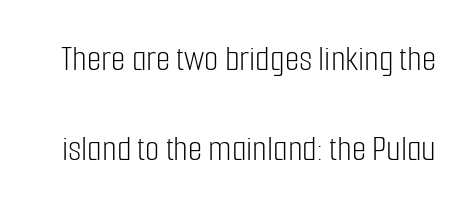
Stems here are at most as thick as an everyday book face. The face used here is a sans, in the tradition of grotesques and geometrics. Letters rest on an invisible, unmarked baseline. Unlike italic type, these characters show no tilt at all.
